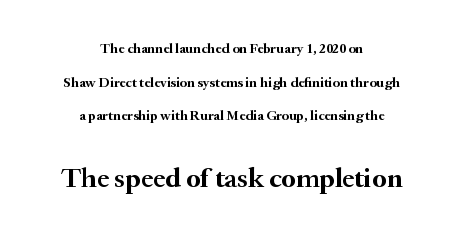
Q: Is the text bold? A: Yes.
Q: Is the text italic (slanted)? A: No, it is upright.
Q: Is the typeface a serif or a sans-serif typeface? A: Serif.
Q: Is the text underlined? A: No.
Q: How is the paragraph aligned? A: Centered.
Q: Is the spacing between letters normal or unusually wide? A: Normal.
Q: Is the spacing between lines tight, normal or loose? A: Loose.
Q: Which block of text is set in a larger size, the first (top) or the second (bottom)? A: The second (bottom) one.
Q: Width (condensed, normal, or wide)? A: Normal.
Q: Stroke contrast? A: Medium.
Q: x-height? A: Small.
Q: Monospaced? A: No.
